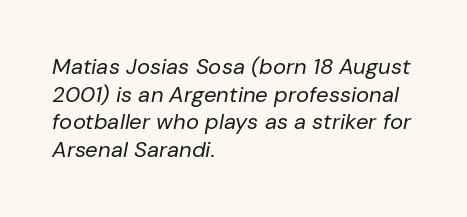
Q: Is the text bold? A: No.
Q: Is the text italic (slanted)? A: Yes, it leans right by about 10 degrees.
Q: Is the text underlined? A: No.
Q: How is the paragraph aligned? A: Left-aligned.
Q: Is the spacing between letters normal or unusually wide? A: Normal.
Q: Is the spacing between lines tight, normal or loose? A: Normal.
